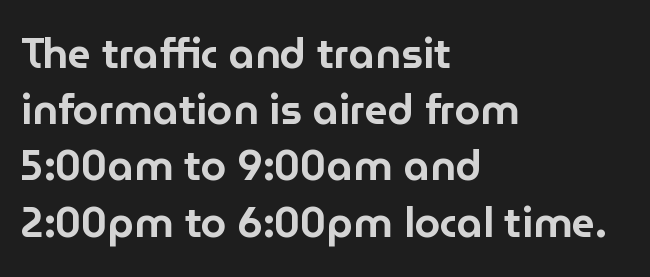
Q: Is the text italic (slanted)? A: No, it is upright.
Q: Is the typeface a serif or a sans-serif typeface? A: Sans-serif.
Q: Is the text underlined? A: No.
Q: How is the paragraph aligned? A: Left-aligned.
Q: Is the spacing between letters normal or unusually wide? A: Normal.
Q: Is the spacing between lines tight, normal or loose? A: Normal.
Q: Width (condensed, normal, or wide)? A: Normal.
Q: Stroke contrast? A: Low.
Q: x-height? A: Medium.
Q: Monospaced? A: No.
